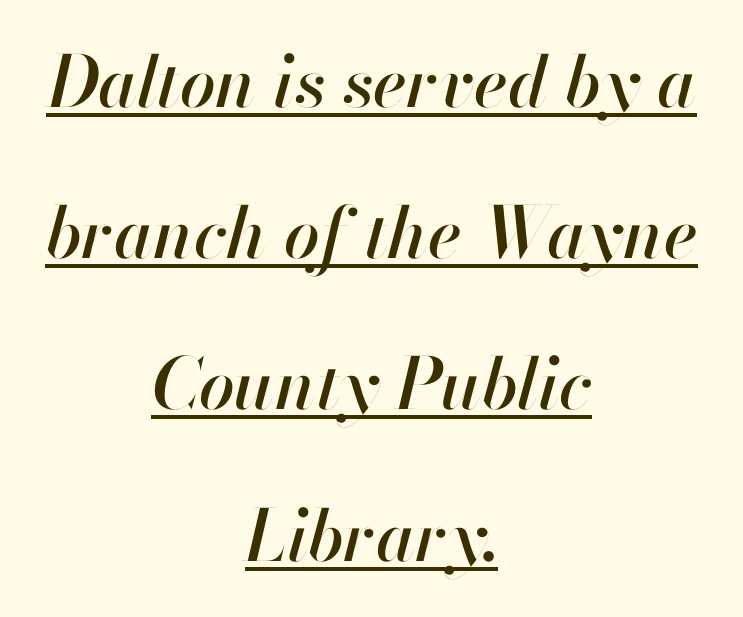
A typesetter would call this zero additional tracking. If you measured baseline to baseline, you'd find a long distance. The face used here is proportionally spaced, like ordinary book or web type. The passage is arranged like a title page — every line centered. The passage shown leans; its letterforms are oblique.
